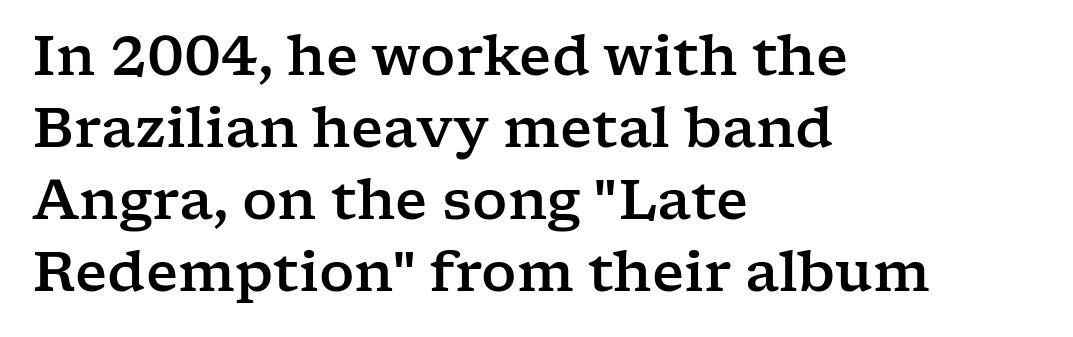
The image shows 55 px wide serif type, upright; set left-aligned, normal line spacing (1.31x), normal letter spacing, not underlined; low stroke contrast and a medium x-height.
